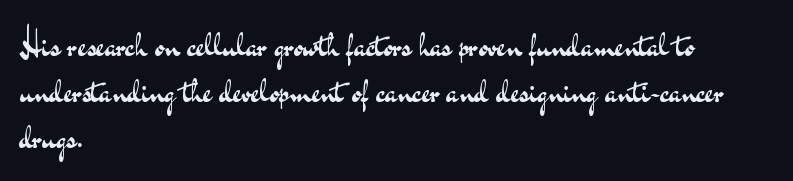
{"serif": "no", "bold": "no", "weight": "regular", "width": "wide", "stroke_contrast": "medium", "x_height": "small", "monospaced": "no", "underline": "no", "align": "left", "line_spacing": "normal", "line_spacing_ratio": 1.35, "letter_spacing": "normal", "letter_spacing_em": 0.0, "glyph_px": 34}
